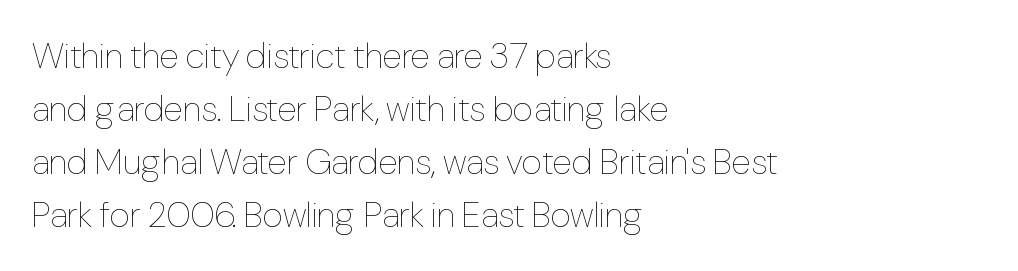
{"italic": "no", "bold": "no", "weight": "thin", "width": "condensed", "stroke_contrast": "low", "x_height": "medium", "monospaced": "no", "underline": "no", "align": "left", "line_spacing": "normal", "line_spacing_ratio": 1.47, "letter_spacing": "normal", "letter_spacing_em": 0.0, "glyph_px": 36}
